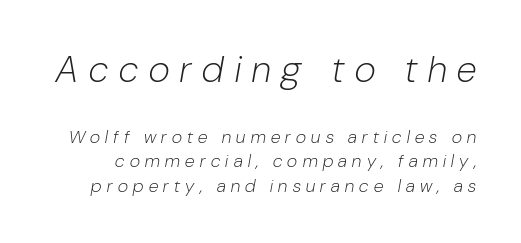
{"italic": "yes", "lean": "right", "slant_degrees": 10, "bold": "no", "weight": "light", "width": "condensed", "stroke_contrast": "low", "x_height": "medium", "monospaced": "no", "underline": "no", "line_spacing": "normal", "line_spacing_ratio": 1.36, "letter_spacing": "wide", "letter_spacing_em": 0.3, "larger_block": "first", "size_ratio": 2.06, "glyph_px": 37}
